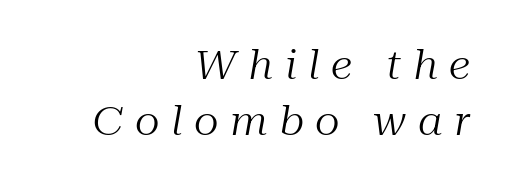
The image shows 39 px regular-weight serif type, italic (leaning right); set right-aligned, normal line spacing (1.44x), unusually wide letter spacing (+0.3 em), not underlined; medium stroke contrast and a medium x-height.
